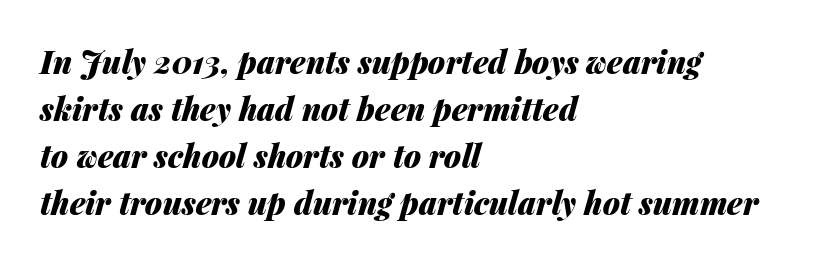
Q: Is the text bold? A: Yes.
Q: Is the text italic (slanted)? A: Yes, it leans right by about 14 degrees.
Q: Is the text underlined? A: No.
Q: How is the paragraph aligned? A: Left-aligned.
Q: Is the spacing between letters normal or unusually wide? A: Normal.
Q: Is the spacing between lines tight, normal or loose? A: Normal.
Q: Width (condensed, normal, or wide)? A: Normal.
Q: Stroke contrast? A: Medium.
Q: x-height? A: Medium.
Q: Monospaced? A: No.
